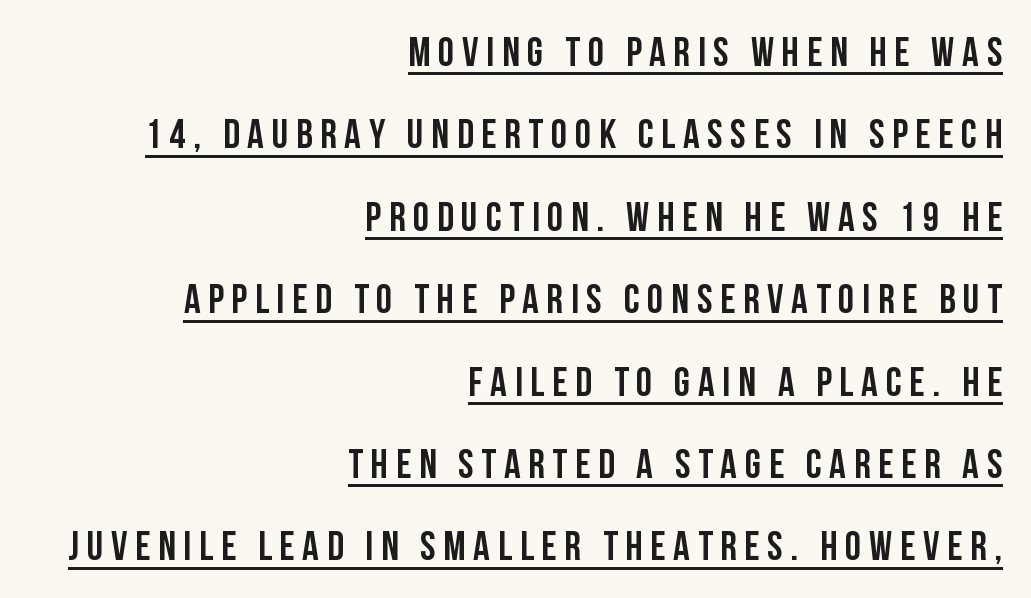
{"serif": "no", "italic": "no", "width": "condensed", "stroke_contrast": "low", "x_height": "large", "monospaced": "no", "underline": "yes", "align": "right", "line_spacing": "loose", "line_spacing_ratio": 2.01, "glyph_px": 41}
